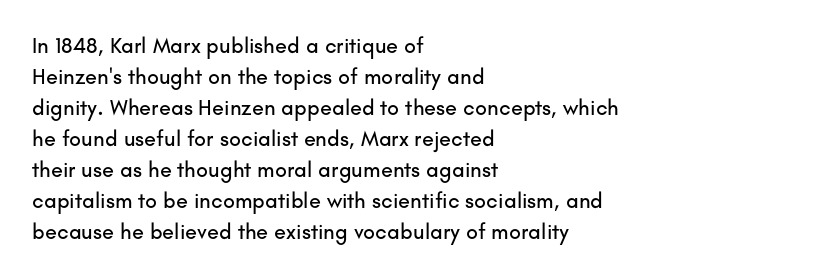
Q: Is the text italic (slanted)? A: No, it is upright.
Q: Is the text underlined? A: No.
Q: How is the paragraph aligned? A: Left-aligned.
Q: Is the spacing between letters normal or unusually wide? A: Normal.
Q: Is the spacing between lines tight, normal or loose? A: Normal.
